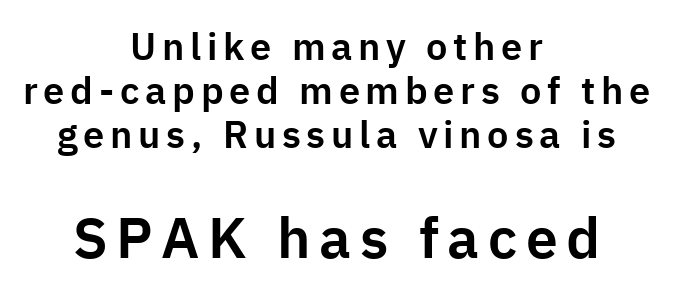
The image shows 57 px sans-serif type, upright; set centered, line spacing 1.16x, not underlined; the second (bottom) block is 1.5x larger; low stroke contrast and a medium x-height.
